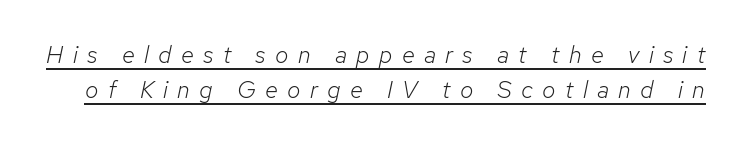
Q: Is the text bold? A: No.
Q: Is the text italic (slanted)? A: Yes, it leans right by about 12 degrees.
Q: Is the text underlined? A: Yes.
Q: Is the spacing between letters normal or unusually wide? A: Unusually wide.
Q: Is the spacing between lines tight, normal or loose? A: Normal.
